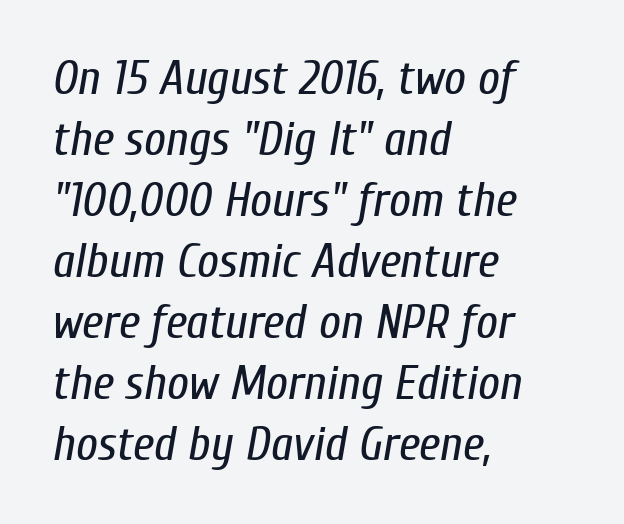
Tracking here is standard; glyphs follow each other at the usual distance. Honestly, the row spacing looks completely unremarkable. The specimen reads as italic at a glance. Check the space under the baseline: it is left empty. The face looks like a standard text weight, possibly lighter.
